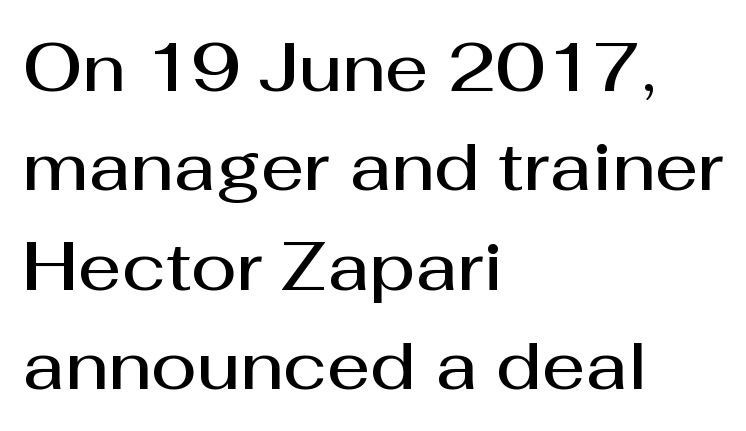
Q: Is the text bold? A: Semi-bold.
Q: Is the text italic (slanted)? A: No, it is upright.
Q: Is the typeface a serif or a sans-serif typeface? A: Sans-serif.
Q: Is the text underlined? A: No.
Q: How is the paragraph aligned? A: Left-aligned.
Q: Is the spacing between letters normal or unusually wide? A: Normal.
Q: Is the spacing between lines tight, normal or loose? A: Normal.
Q: Width (condensed, normal, or wide)? A: Normal.
Q: Stroke contrast? A: Medium.
Q: x-height? A: Medium.
Q: Monospaced? A: No.
